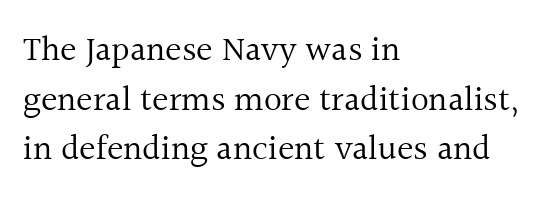
Regarding serifs, this sample has them. The font's upright variant was chosen for this text. If you measured baseline to baseline, you'd find a middling distance. Bare-footed words on every line. These lines stack with their left ends in a neat column. Ink coverage per letter is moderate at most.
